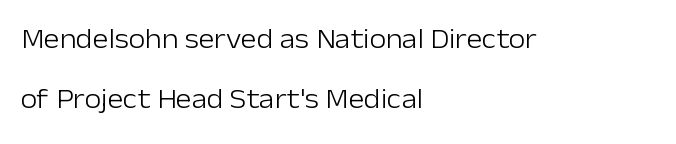
The image shows 27 px text type, upright; set left-aligned, loose line spacing (2.21x), normal letter spacing, not underlined.
